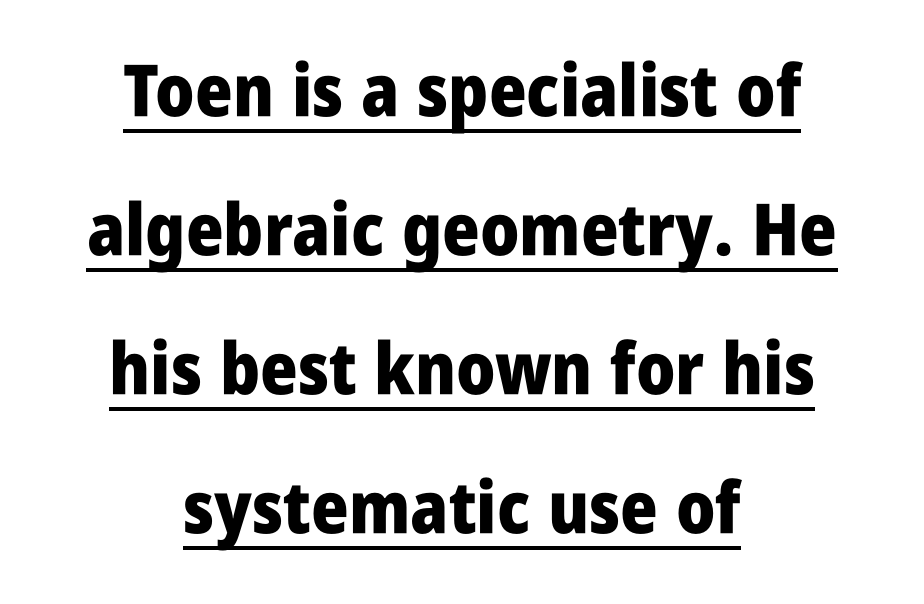
{"serif": "no", "italic": "no", "bold": "yes", "weight": "heavy", "width": "condensed", "stroke_contrast": "low", "x_height": "large", "monospaced": "no", "underline": "yes", "align": "center", "line_spacing": "loose", "line_spacing_ratio": 1.93, "letter_spacing": "normal", "letter_spacing_em": 0.0, "glyph_px": 72}
